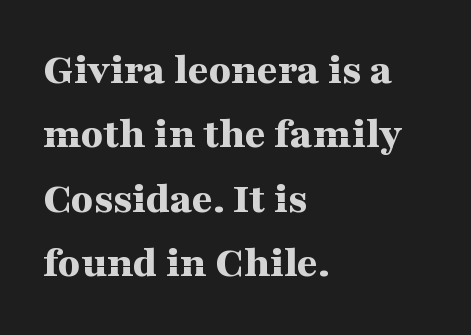
Q: Is the text bold? A: Yes.
Q: Is the text italic (slanted)? A: No, it is upright.
Q: Is the typeface a serif or a sans-serif typeface? A: Serif.
Q: Is the text underlined? A: No.
Q: How is the paragraph aligned? A: Left-aligned.
Q: Is the spacing between letters normal or unusually wide? A: Normal.
Q: Is the spacing between lines tight, normal or loose? A: Normal.
Q: Width (condensed, normal, or wide)? A: Wide.
Q: Stroke contrast? A: Medium.
Q: x-height? A: Medium.
Q: Monospaced? A: No.
